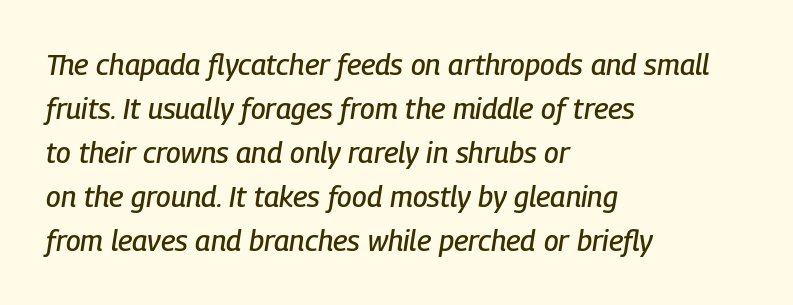
Q: Is the text italic (slanted)? A: Yes, it leans right by about 9 degrees.
Q: Is the text underlined? A: No.
Q: How is the paragraph aligned? A: Left-aligned.
Q: Is the spacing between letters normal or unusually wide? A: Normal.
Q: Is the spacing between lines tight, normal or loose? A: Normal.
Q: Width (condensed, normal, or wide)? A: Condensed.
Q: Stroke contrast? A: Low.
Q: x-height? A: Medium.
Q: Monospaced? A: No.
